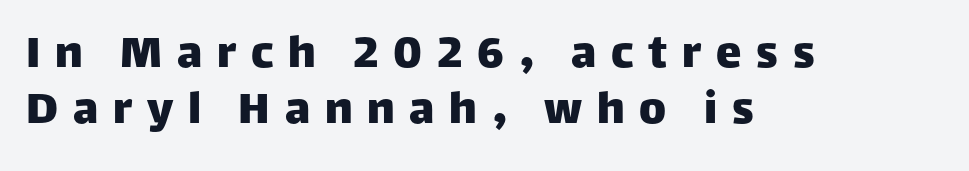
The image shows 51 px sans-serif type, upright; set left-aligned, tight line spacing (1.1x), unusually wide letter spacing (+0.29 em), not underlined; low stroke contrast and a large x-height.
